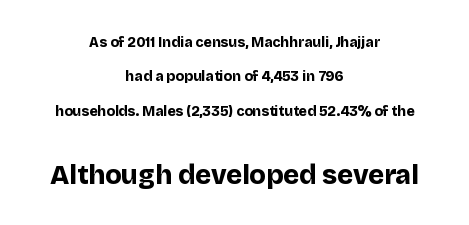
Q: Is the text bold? A: Yes.
Q: Is the text italic (slanted)? A: No, it is upright.
Q: Is the text underlined? A: No.
Q: How is the paragraph aligned? A: Centered.
Q: Is the spacing between letters normal or unusually wide? A: Normal.
Q: Is the spacing between lines tight, normal or loose? A: Loose.
Q: Which block of text is set in a larger size, the first (top) or the second (bottom)? A: The second (bottom) one.
